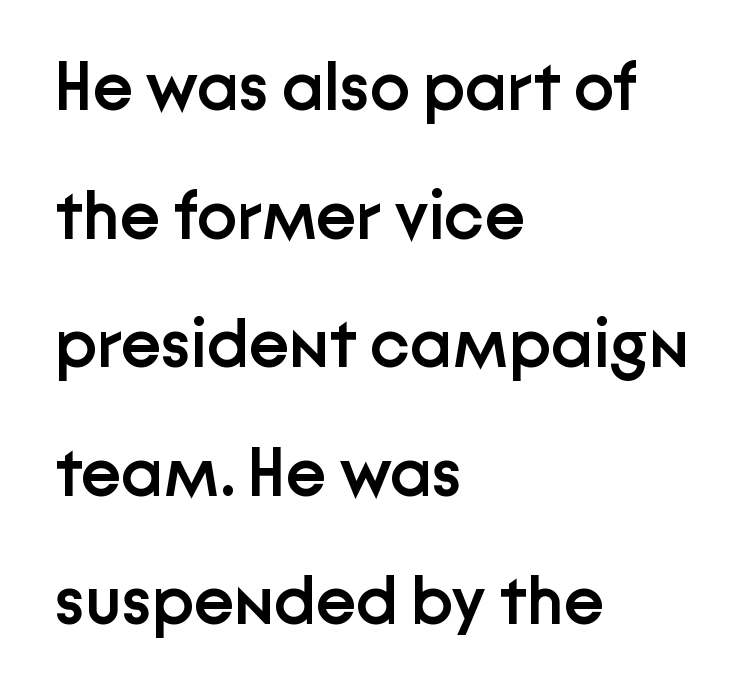
The image shows 68 px semibold sans-serif type, upright; set left-aligned, line spacing 1.89x, normal letter spacing, not underlined; low stroke contrast and a medium x-height.
